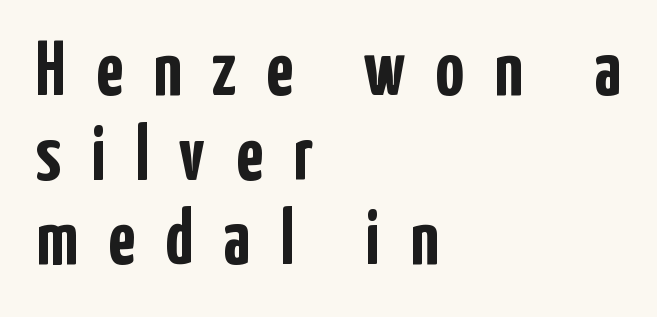
Q: Is the text bold? A: Yes.
Q: Is the text italic (slanted)? A: No, it is upright.
Q: Is the typeface a serif or a sans-serif typeface? A: Sans-serif.
Q: Is the text underlined? A: No.
Q: How is the paragraph aligned? A: Left-aligned.
Q: Is the spacing between letters normal or unusually wide? A: Unusually wide.
Q: Is the spacing between lines tight, normal or loose? A: Tight.
Q: Width (condensed, normal, or wide)? A: Condensed.
Q: Stroke contrast? A: Low.
Q: x-height? A: Medium.
Q: Monospaced? A: No.
